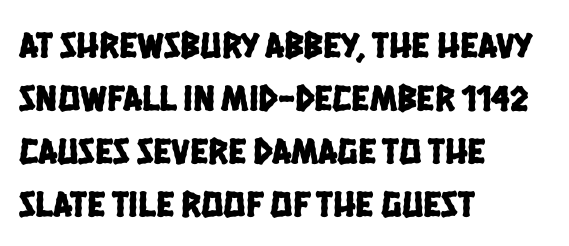
Q: Is the typeface a serif or a sans-serif typeface? A: Sans-serif.
Q: Is the text underlined? A: No.
Q: How is the paragraph aligned? A: Left-aligned.
Q: Is the spacing between letters normal or unusually wide? A: Normal.
Q: Is the spacing between lines tight, normal or loose? A: Normal.
Q: Width (condensed, normal, or wide)? A: Condensed.
Q: Stroke contrast? A: Low.
Q: x-height? A: Large.
Q: Monospaced? A: No.
